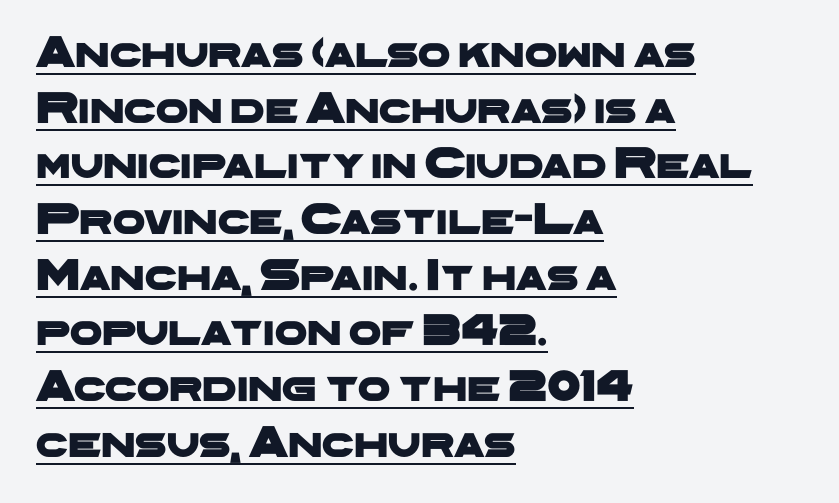
Is the letter spacing exaggerated? No — it looks like the ordinary default. This is underlined copy, the kind a proofreader might mark for attention. Horizontal alignment here is leftward, the default for most running prose. Think of a printed novel: that variable character pitch is what you see here.
